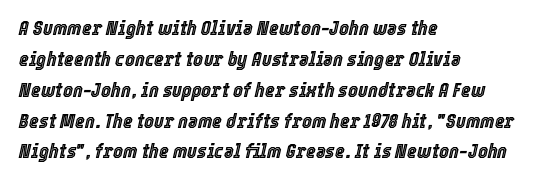
{"italic": "yes", "lean": "right", "slant_degrees": 12, "underline": "no", "align": "left", "line_spacing": "normal", "line_spacing_ratio": 1.47, "letter_spacing": "normal", "letter_spacing_em": 0.0, "glyph_px": 21}
